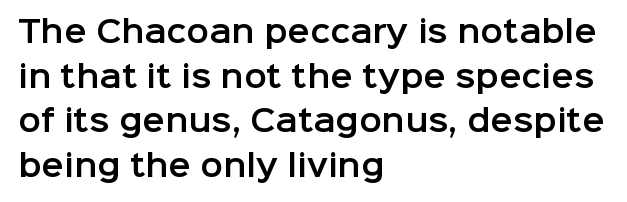
{"serif": "no", "italic": "no", "width": "normal", "stroke_contrast": "low", "x_height": "medium", "monospaced": "no", "underline": "no", "align": "left", "line_spacing": "normal", "line_spacing_ratio": 1.49, "letter_spacing": "normal", "letter_spacing_em": 0.0, "glyph_px": 30}
